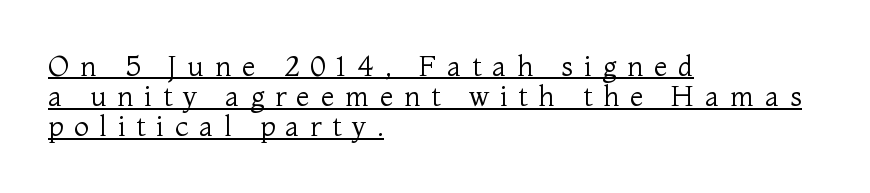
{"serif": "yes", "italic": "no", "bold": "no", "weight": "regular", "width": "normal", "stroke_contrast": "medium", "x_height": "medium", "monospaced": "no", "underline": "yes", "align": "left", "line_spacing": "tight", "line_spacing_ratio": 1.08, "letter_spacing": "wide", "letter_spacing_em": 0.38, "glyph_px": 28}
